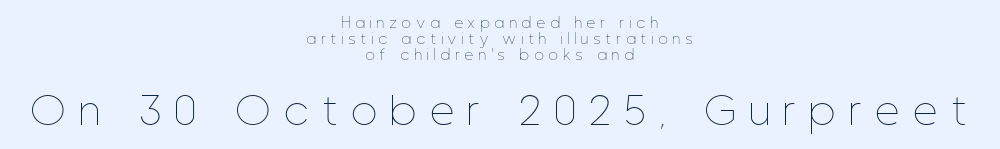
Q: Is the text bold? A: No.
Q: Is the text italic (slanted)? A: No, it is upright.
Q: Is the text underlined? A: No.
Q: How is the paragraph aligned? A: Centered.
Q: Is the spacing between letters normal or unusually wide? A: Unusually wide.
Q: Is the spacing between lines tight, normal or loose? A: Tight.
Q: Which block of text is set in a larger size, the first (top) or the second (bottom)? A: The second (bottom) one.
Q: Width (condensed, normal, or wide)? A: Condensed.
Q: Stroke contrast? A: Low.
Q: x-height? A: Medium.
Q: Monospaced? A: No.
